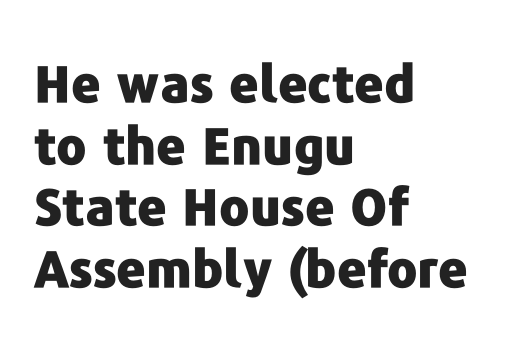
The image shows 51 px heavy sans-serif type, upright; set left-aligned, line spacing 1.21x, normal letter spacing, not underlined; low stroke contrast and a medium x-height.
